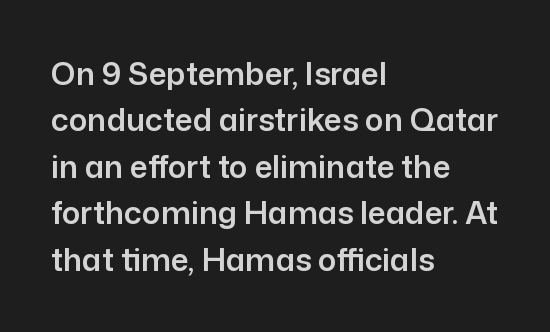
The image shows 31 px sans-serif type, upright; set left-aligned, normal line spacing (1.5x), normal letter spacing, not underlined; low stroke contrast and a medium x-height.
